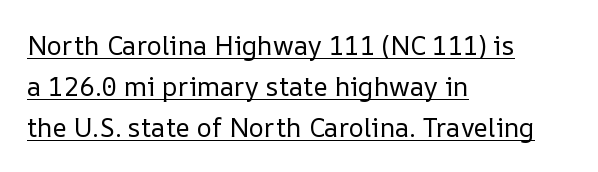
Q: Is the text bold? A: No.
Q: Is the text italic (slanted)? A: No, it is upright.
Q: Is the text underlined? A: Yes.
Q: How is the paragraph aligned? A: Left-aligned.
Q: Is the spacing between letters normal or unusually wide? A: Normal.
Q: Is the spacing between lines tight, normal or loose? A: Normal.
